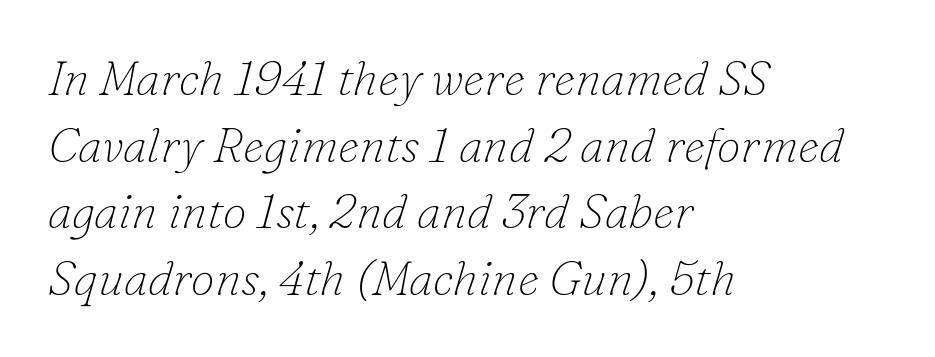
{"serif": "yes", "italic": "yes", "lean": "right", "slant_degrees": 16, "bold": "no", "weight": "thin", "width": "normal", "stroke_contrast": "low", "x_height": "small", "monospaced": "no", "underline": "no", "align": "left", "line_spacing": "normal", "line_spacing_ratio": 1.39, "letter_spacing": "normal", "letter_spacing_em": 0.0, "glyph_px": 48}
